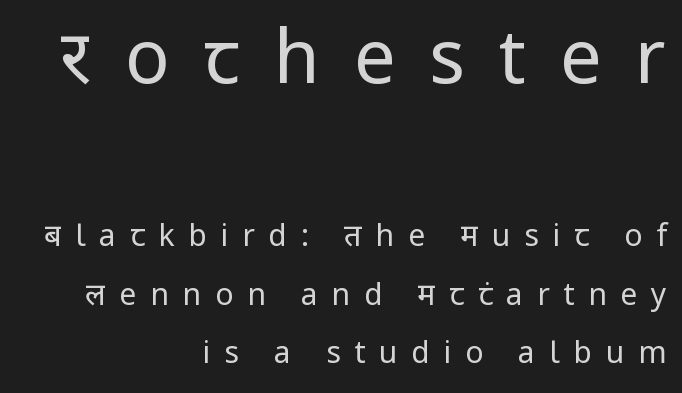
Q: Is the text bold? A: No.
Q: Is the text italic (slanted)? A: No, it is upright.
Q: Is the typeface a serif or a sans-serif typeface? A: Sans-serif.
Q: Is the text underlined? A: No.
Q: How is the paragraph aligned? A: Right-aligned.
Q: Is the spacing between letters normal or unusually wide? A: Unusually wide.
Q: Is the spacing between lines tight, normal or loose? A: Loose.
Q: Which block of text is set in a larger size, the first (top) or the second (bottom)? A: The first (top) one.
Q: Width (condensed, normal, or wide)? A: Normal.
Q: Stroke contrast? A: Low.
Q: x-height? A: Medium.
Q: Monospaced? A: No.
